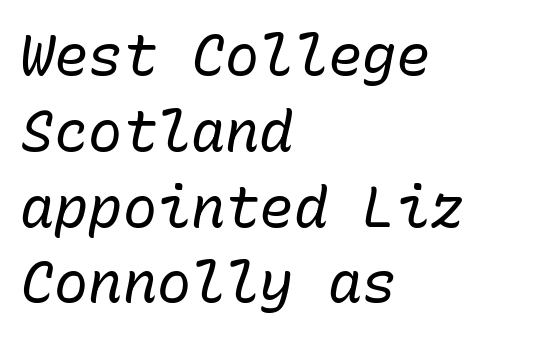
The weight tops out at a normal text grade. The text carries the slant typical of an italic or oblique font. The rendering uses typewriter-style spacing with identical character cells. A student would call this left alignment; a typographer would say flush left, rag right. Leading matches the norm, producing a regular column. Does extra space separate the letters? No, they use regular spacing.
